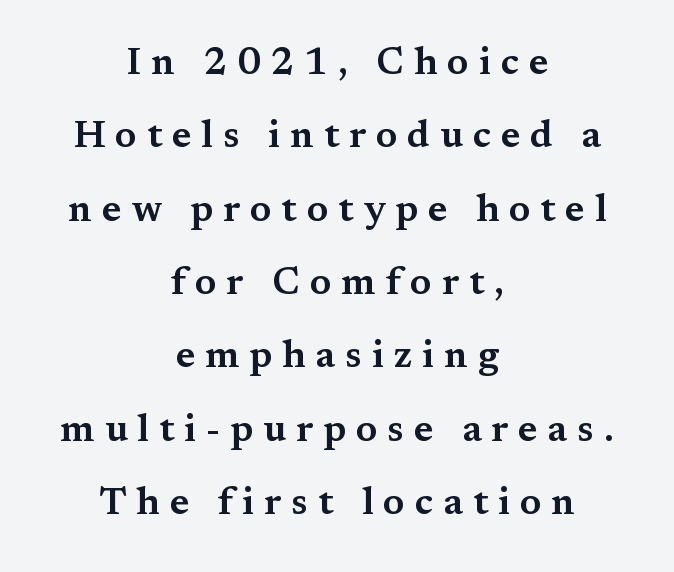
{"serif": "yes", "italic": "no", "width": "wide", "stroke_contrast": "medium", "x_height": "medium", "monospaced": "no", "underline": "no", "align": "center", "line_spacing": "loose", "line_spacing_ratio": 1.93, "letter_spacing": "wide", "letter_spacing_em": 0.26, "glyph_px": 38}
